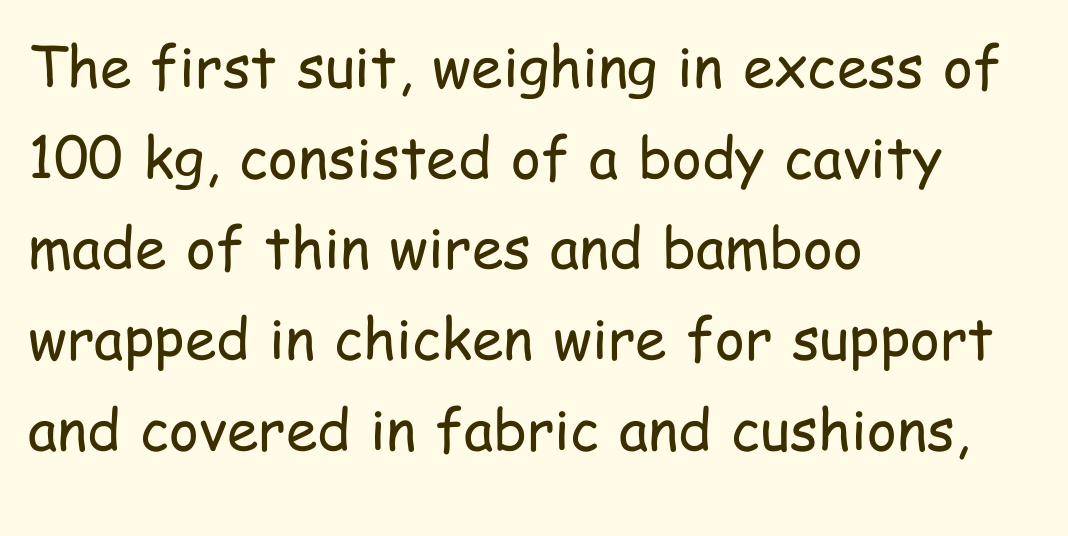
The image shows 57 px regular-weight, condensed sans-serif type, upright; set left-aligned, normal line spacing (1.59x), normal letter spacing, not underlined; low stroke contrast and a medium x-height.
